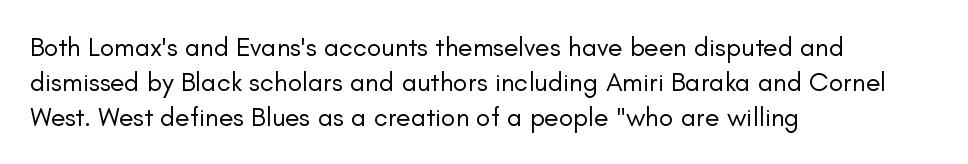
The image shows 27 px text type, upright; set left-aligned, normal line spacing (1.29x), normal letter spacing, not underlined.
